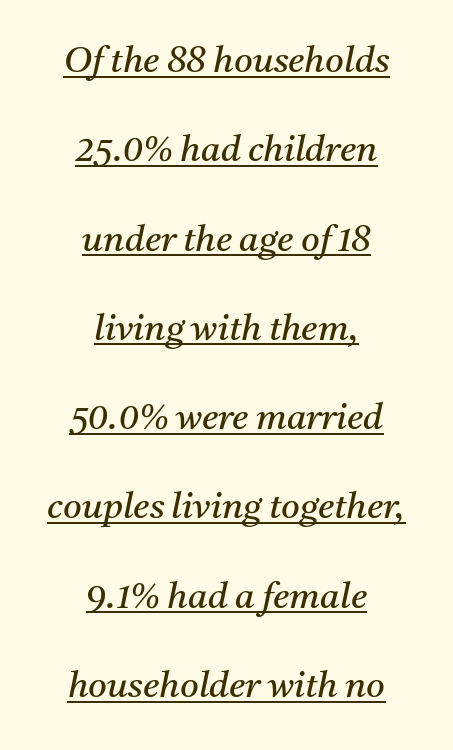
{"serif": "yes", "italic": "yes", "lean": "right", "slant_degrees": 11, "bold": "no", "weight": "regular", "width": "normal", "stroke_contrast": "medium", "x_height": "medium", "monospaced": "no", "underline": "yes", "align": "center", "line_spacing": "loose", "line_spacing_ratio": 2.48, "letter_spacing": "normal", "letter_spacing_em": 0.0, "glyph_px": 36}
